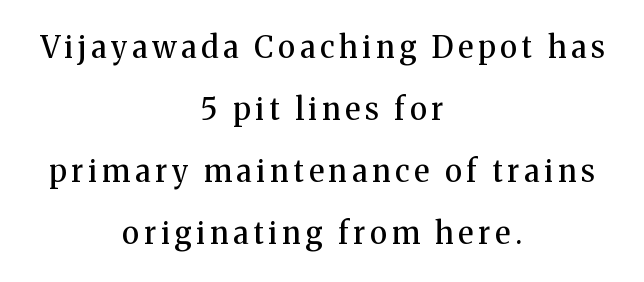
The image shows 30 px semibold serif type, upright; set centered, loose line spacing (2.07x), not underlined; medium stroke contrast and a medium x-height.
